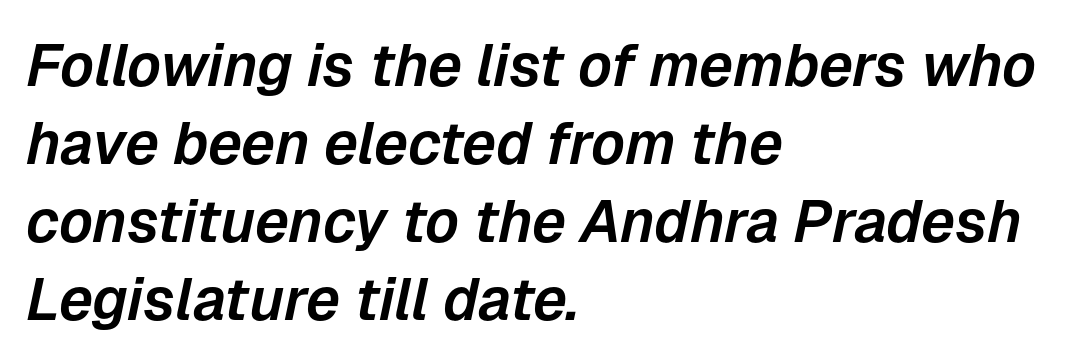
A normal amount of white space separates one row of letters from the next. Underline: absent. Which margin do the lines hug? The left one — the right edge is uneven. The gaps between neighbouring characters are ordinary and unremarkable.
